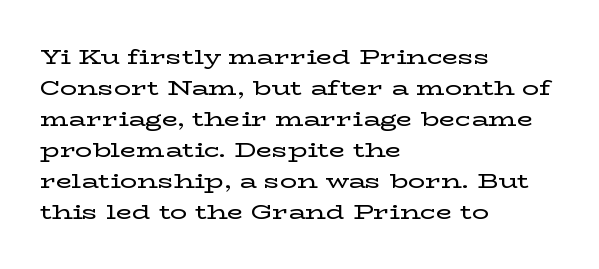
Q: Is the text italic (slanted)? A: No, it is upright.
Q: Is the text underlined? A: No.
Q: How is the paragraph aligned? A: Left-aligned.
Q: Is the spacing between letters normal or unusually wide? A: Normal.
Q: Is the spacing between lines tight, normal or loose? A: Normal.
